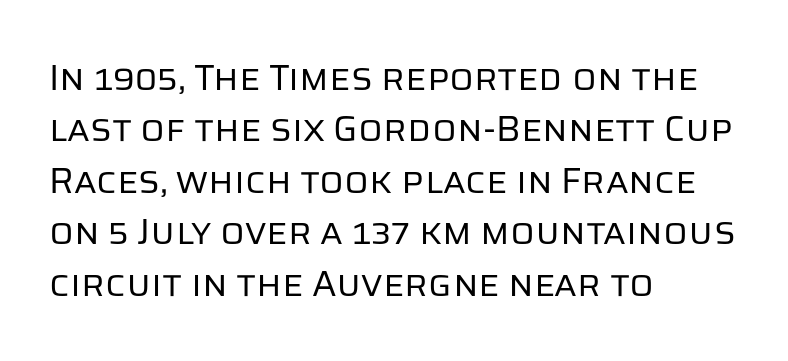
Q: Is the text bold? A: No.
Q: Is the text italic (slanted)? A: No, it is upright.
Q: Is the typeface a serif or a sans-serif typeface? A: Sans-serif.
Q: Is the text underlined? A: No.
Q: How is the paragraph aligned? A: Left-aligned.
Q: Is the spacing between letters normal or unusually wide? A: Normal.
Q: Is the spacing between lines tight, normal or loose? A: Normal.
Q: Width (condensed, normal, or wide)? A: Normal.
Q: Stroke contrast? A: Low.
Q: x-height? A: Large.
Q: Monospaced? A: No.
